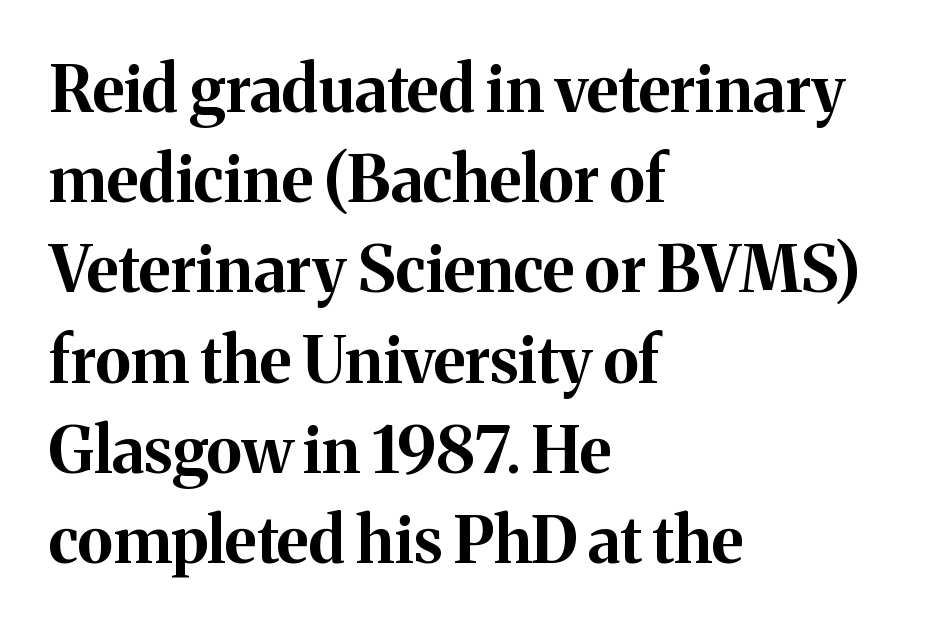
{"serif": "yes", "italic": "no", "bold": "yes", "weight": "bold", "width": "normal", "stroke_contrast": "medium", "x_height": "medium", "monospaced": "no", "underline": "no", "align": "left", "line_spacing": "normal", "line_spacing_ratio": 1.41, "letter_spacing": "normal", "letter_spacing_em": 0.0, "glyph_px": 64}
